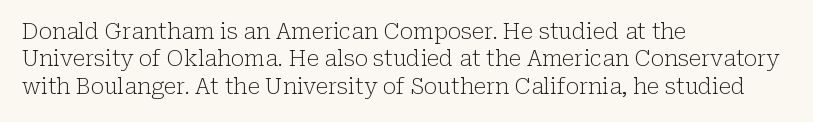
Q: Is the text bold? A: No.
Q: Is the text italic (slanted)? A: No, it is upright.
Q: Is the text underlined? A: No.
Q: How is the paragraph aligned? A: Left-aligned.
Q: Is the spacing between letters normal or unusually wide? A: Normal.
Q: Is the spacing between lines tight, normal or loose? A: Normal.
